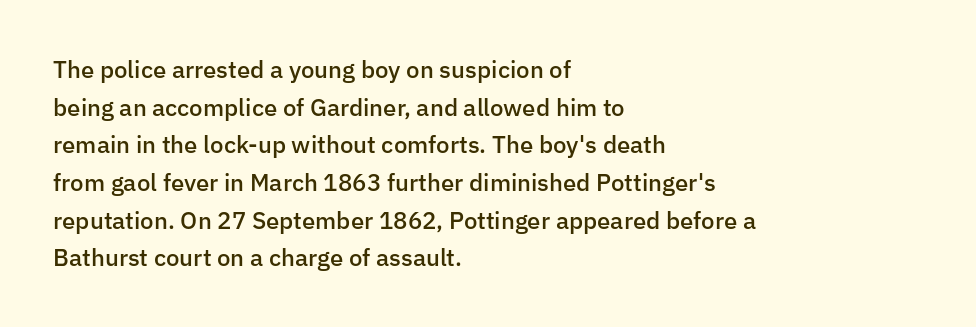
{"italic": "no", "bold": "semi", "underline": "no", "align": "left", "line_spacing": "normal", "line_spacing_ratio": 1.57, "letter_spacing": "normal", "letter_spacing_em": 0.0, "glyph_px": 24}
